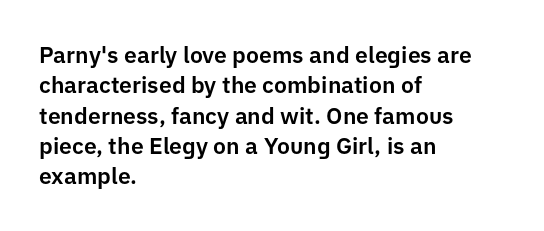
Q: Is the text italic (slanted)? A: No, it is upright.
Q: Is the text underlined? A: No.
Q: How is the paragraph aligned? A: Left-aligned.
Q: Is the spacing between letters normal or unusually wide? A: Normal.
Q: Is the spacing between lines tight, normal or loose? A: Normal.
